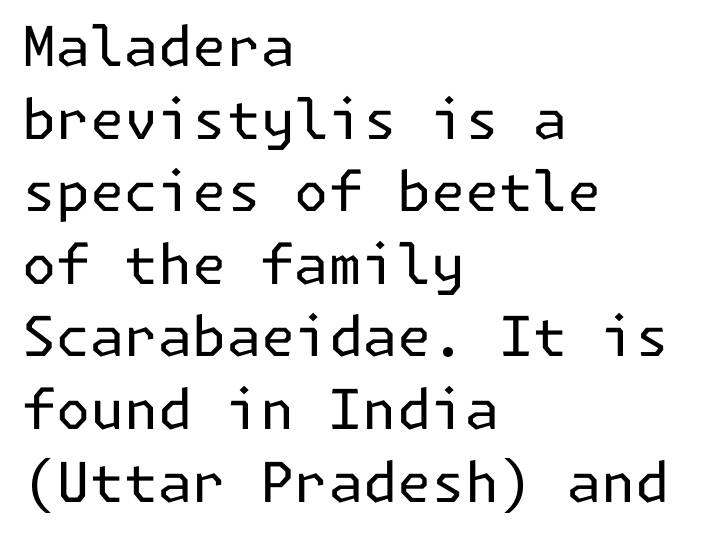
{"serif": "no", "italic": "no", "bold": "no", "weight": "regular", "width": "normal", "stroke_contrast": "low", "x_height": "medium", "underline": "no", "align": "left", "line_spacing": "normal", "line_spacing_ratio": 1.32, "letter_spacing": "normal", "letter_spacing_em": 0.0, "glyph_px": 55}
